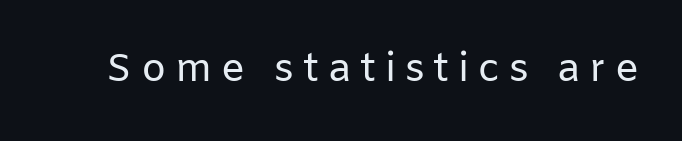
The image shows 40 px regular-weight sans-serif type, upright; set unusually wide letter spacing (+0.22 em), not underlined; low stroke contrast and a medium x-height.
